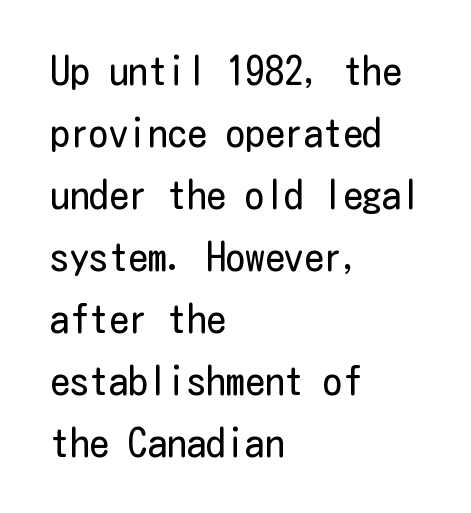
Q: Is the text bold? A: No.
Q: Is the text italic (slanted)? A: No, it is upright.
Q: Is the typeface a serif or a sans-serif typeface? A: Sans-serif.
Q: Is the text underlined? A: No.
Q: How is the paragraph aligned? A: Left-aligned.
Q: Is the spacing between letters normal or unusually wide? A: Normal.
Q: Is the spacing between lines tight, normal or loose? A: Normal.
Q: Width (condensed, normal, or wide)? A: Condensed.
Q: Stroke contrast? A: Low.
Q: x-height? A: Medium.
